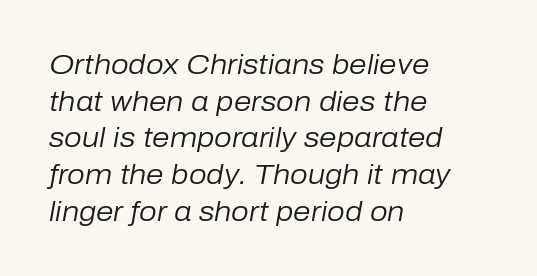
Q: Is the text bold? A: No.
Q: Is the text italic (slanted)? A: Yes, it leans right by about 10 degrees.
Q: Is the text underlined? A: No.
Q: How is the paragraph aligned? A: Left-aligned.
Q: Is the spacing between letters normal or unusually wide? A: Normal.
Q: Is the spacing between lines tight, normal or loose? A: Normal.
Q: Width (condensed, normal, or wide)? A: Normal.
Q: Stroke contrast? A: Low.
Q: x-height? A: Medium.
Q: Monospaced? A: No.
